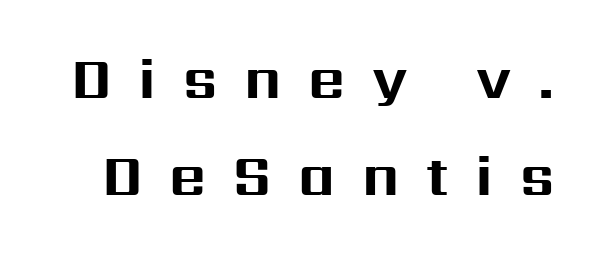
Q: Is the text bold? A: Yes.
Q: Is the text italic (slanted)? A: No, it is upright.
Q: Is the typeface a serif or a sans-serif typeface? A: Sans-serif.
Q: Is the text underlined? A: No.
Q: Is the spacing between letters normal or unusually wide? A: Unusually wide.
Q: Is the spacing between lines tight, normal or loose? A: Normal.
Q: Width (condensed, normal, or wide)? A: Normal.
Q: Stroke contrast? A: Medium.
Q: x-height? A: Medium.
Q: Monospaced? A: No.
